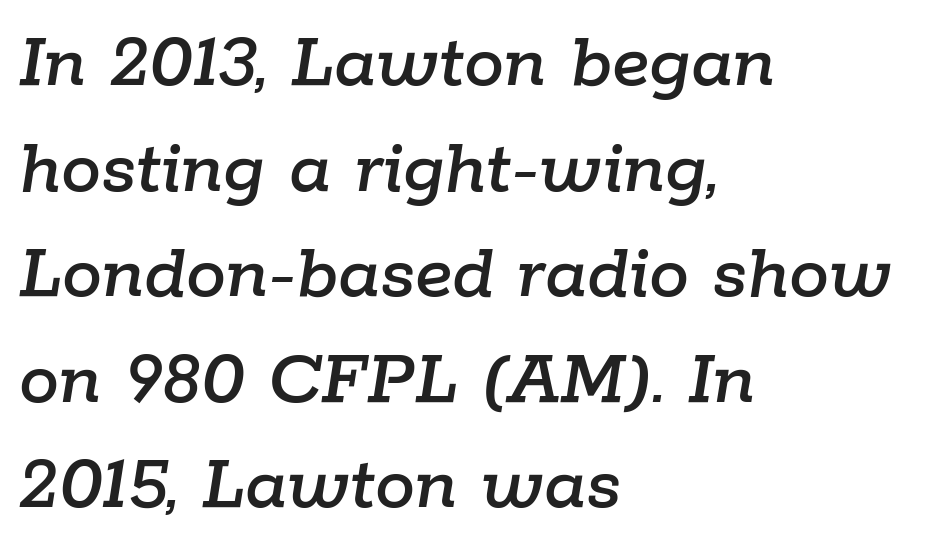
{"italic": "yes", "lean": "right", "slant_degrees": 9, "width": "normal", "stroke_contrast": "low", "x_height": "medium", "monospaced": "no", "underline": "no", "align": "left", "line_spacing": "normal", "line_spacing_ratio": 1.32, "letter_spacing": "normal", "letter_spacing_em": 0.0, "glyph_px": 80}
